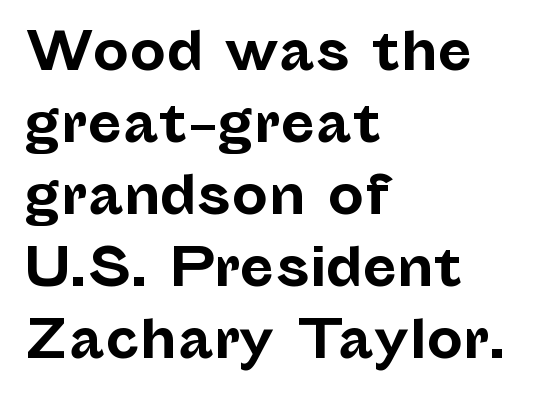
{"serif": "no", "italic": "no", "bold": "yes", "weight": "bold", "width": "normal", "stroke_contrast": "low", "x_height": "medium", "monospaced": "no", "underline": "no", "align": "left", "line_spacing": "normal", "line_spacing_ratio": 1.41, "letter_spacing": "normal", "letter_spacing_em": 0.0, "glyph_px": 51}
